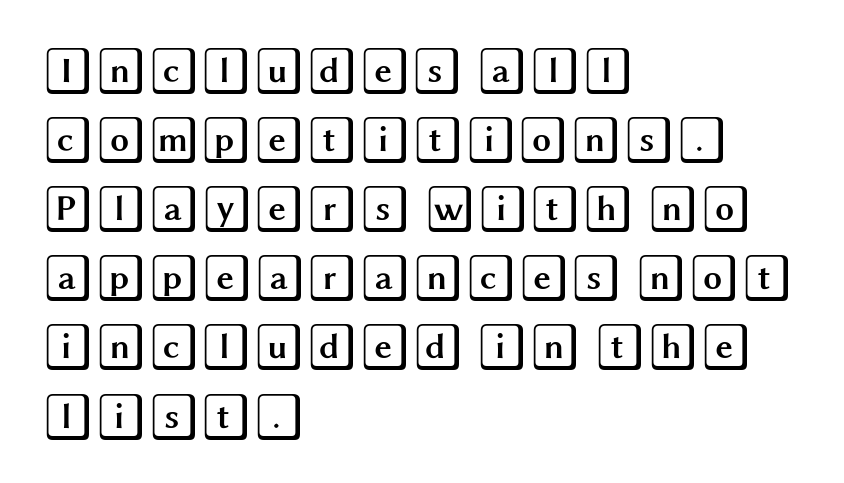
Q: Is the text italic (slanted)? A: No, it is upright.
Q: Is the text underlined? A: No.
Q: How is the paragraph aligned? A: Left-aligned.
Q: Is the spacing between letters normal or unusually wide? A: Normal.
Q: Is the spacing between lines tight, normal or loose? A: Normal.
Q: Width (condensed, normal, or wide)? A: Wide.
Q: x-height? A: Large.
